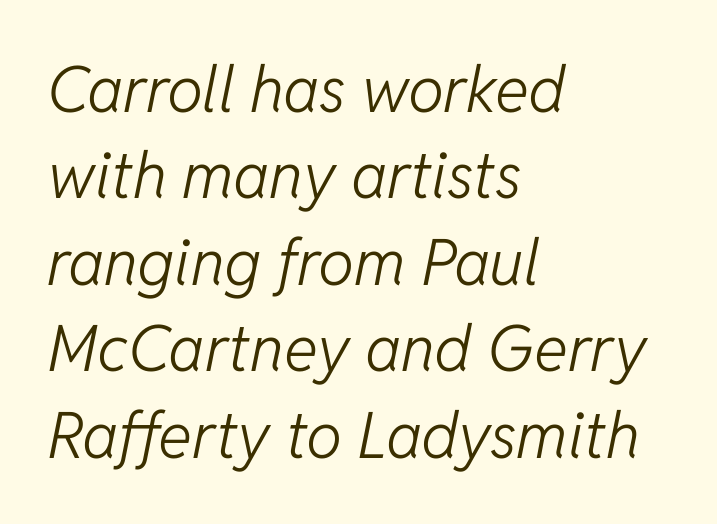
{"italic": "yes", "lean": "right", "slant_degrees": 11, "bold": "no", "weight": "light", "width": "normal", "stroke_contrast": "low", "x_height": "medium", "monospaced": "no", "underline": "no", "align": "left", "line_spacing": "normal", "line_spacing_ratio": 1.35, "letter_spacing": "normal", "letter_spacing_em": 0.0, "glyph_px": 64}
